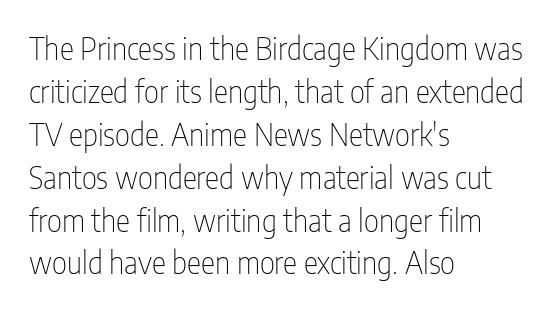
{"serif": "no", "italic": "no", "bold": "no", "weight": "thin", "width": "condensed", "stroke_contrast": "low", "x_height": "medium", "monospaced": "no", "underline": "no", "align": "left", "line_spacing": "normal", "line_spacing_ratio": 1.43, "letter_spacing": "normal", "letter_spacing_em": 0.0, "glyph_px": 30}
